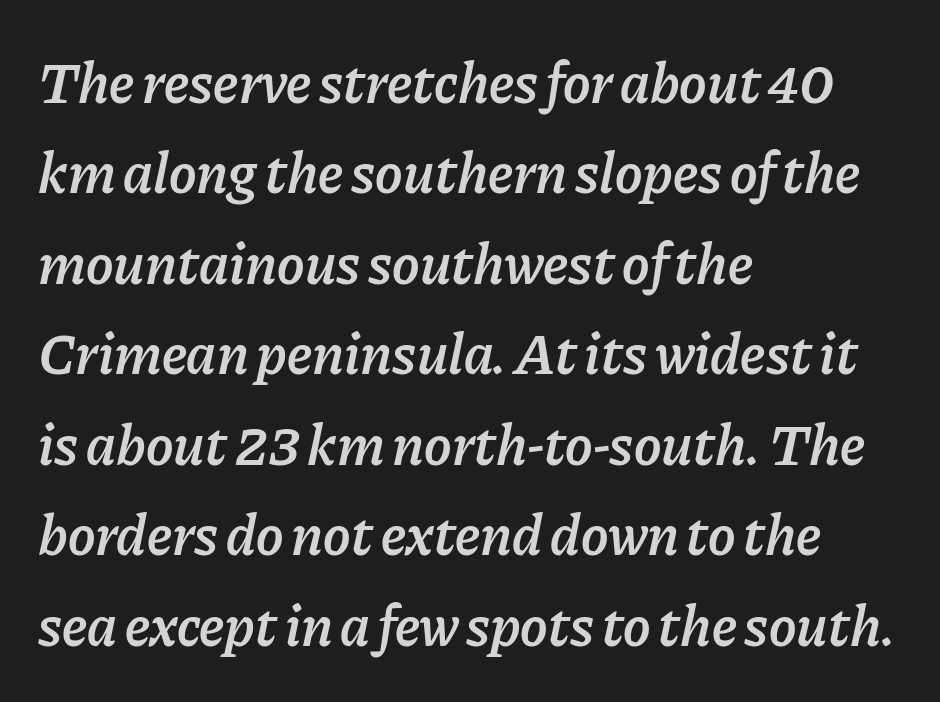
Q: Is the text bold? A: Semi-bold.
Q: Is the text italic (slanted)? A: Yes, it leans right by about 11 degrees.
Q: Is the text underlined? A: No.
Q: How is the paragraph aligned? A: Left-aligned.
Q: Is the spacing between letters normal or unusually wide? A: Normal.
Q: Is the spacing between lines tight, normal or loose? A: Normal.
Q: Width (condensed, normal, or wide)? A: Normal.
Q: Stroke contrast? A: Low.
Q: x-height? A: Medium.
Q: Monospaced? A: No.
